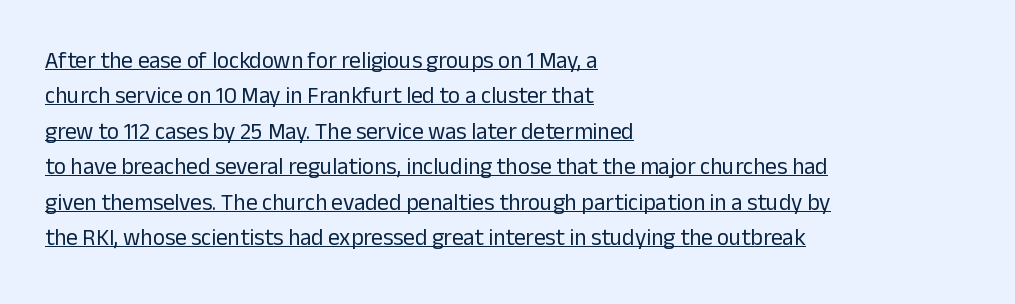
Q: Is the text bold? A: No.
Q: Is the text italic (slanted)? A: No, it is upright.
Q: Is the text underlined? A: Yes.
Q: How is the paragraph aligned? A: Left-aligned.
Q: Is the spacing between letters normal or unusually wide? A: Normal.
Q: Is the spacing between lines tight, normal or loose? A: Normal.
